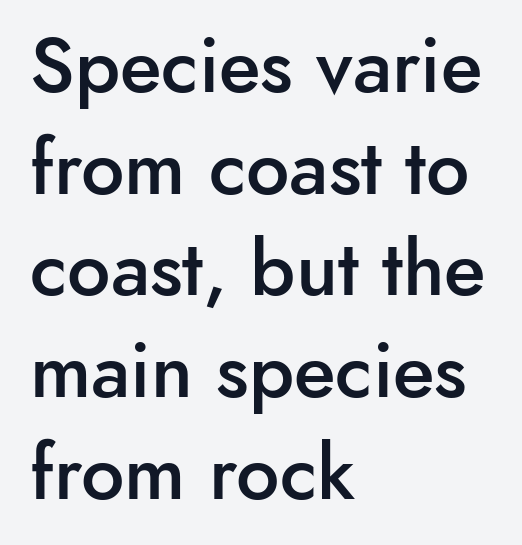
The image shows 77 px semibold sans-serif type, upright; set left-aligned, normal line spacing (1.32x), normal letter spacing, not underlined; low stroke contrast and a small x-height.
